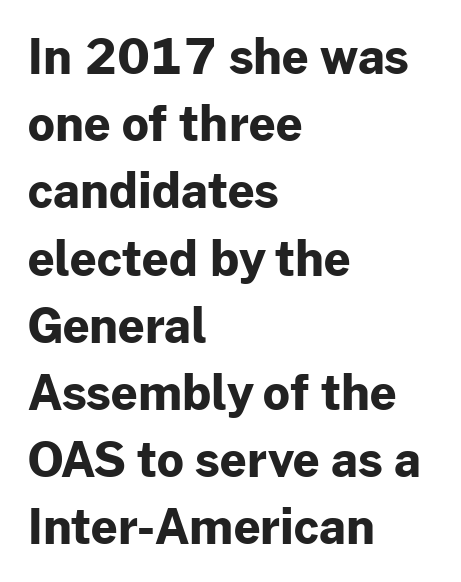
Each new line begins a customary step beneath the previous one. The typeface chosen for these lines omits serifs. Default kerning and tracking; the words read as compact shapes. The strip under each line holds only bare page. The text block is weighted toward the left margin, trailing off unevenly rightward.
